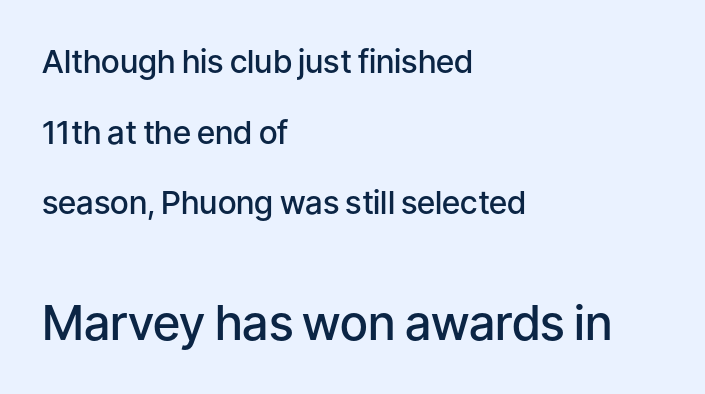
The image shows 48 px semibold sans-serif type, upright; set left-aligned, loose line spacing (2.21x), normal letter spacing, not underlined; the second (bottom) block is 1.5x larger; low stroke contrast and a medium x-height.
